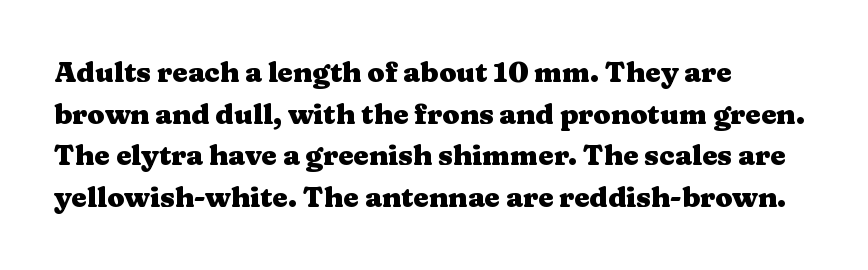
Weight: bold. Glyph-to-glyph distance matches everyday printed text. Successive baselines arrive at the customary interval. The letters advance in unequal steps, a hallmark of proportional type. Teacher's note: observe the even left margin — that is flush-left alignment. These lines were composed using upright roman letters.
